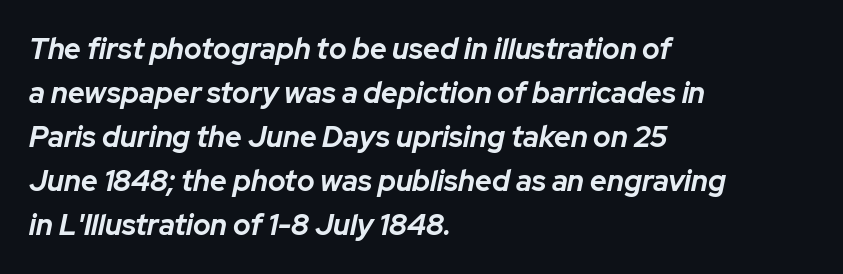
{"italic": "yes", "lean": "right", "slant_degrees": 12, "bold": "yes", "weight": "bold", "width": "normal", "stroke_contrast": "low", "x_height": "medium", "monospaced": "no", "underline": "no", "align": "left", "line_spacing": "normal", "line_spacing_ratio": 1.52, "letter_spacing": "normal", "letter_spacing_em": 0.0, "glyph_px": 29}
